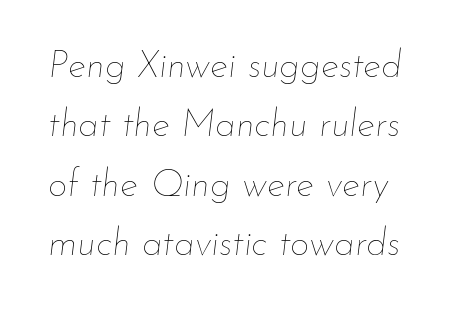
Q: Is the text bold? A: No.
Q: Is the text italic (slanted)? A: Yes, it leans right by about 7 degrees.
Q: Is the text underlined? A: No.
Q: Is the spacing between letters normal or unusually wide? A: Normal.
Q: Is the spacing between lines tight, normal or loose? A: Normal.
Q: Width (condensed, normal, or wide)? A: Normal.
Q: Stroke contrast? A: Low.
Q: x-height? A: Small.
Q: Monospaced? A: No.
